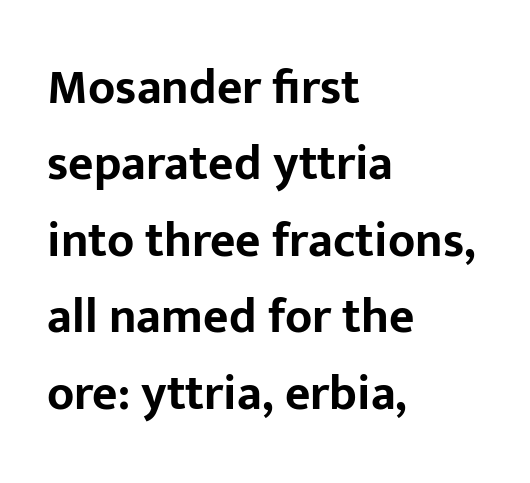
The image shows 49 px bold sans-serif type, upright; set left-aligned, normal line spacing (1.56x), normal letter spacing, not underlined; low stroke contrast and a medium x-height.
